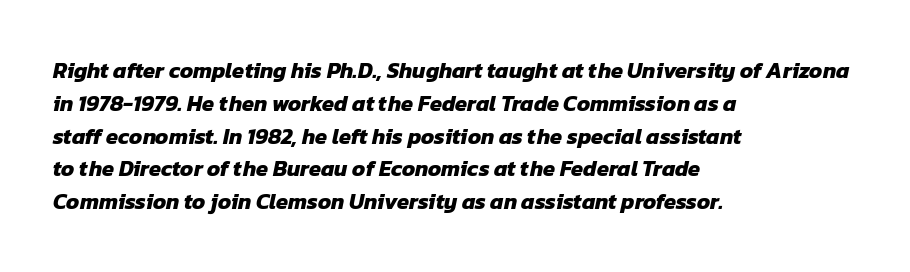
Q: Is the text bold? A: Yes.
Q: Is the text underlined? A: No.
Q: How is the paragraph aligned? A: Left-aligned.
Q: Is the spacing between letters normal or unusually wide? A: Normal.
Q: Is the spacing between lines tight, normal or loose? A: Normal.
